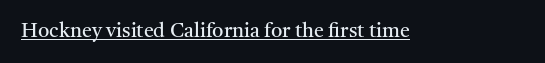
Q: Is the text bold? A: No.
Q: Is the text italic (slanted)? A: No, it is upright.
Q: Is the text underlined? A: Yes.
Q: Is the spacing between letters normal or unusually wide? A: Normal.
